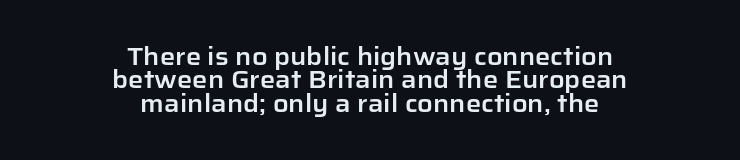
{"italic": "no", "underline": "no", "align": "center", "line_spacing": "tight", "line_spacing_ratio": 0.97, "letter_spacing": "normal", "letter_spacing_em": 0.0, "glyph_px": 24}
